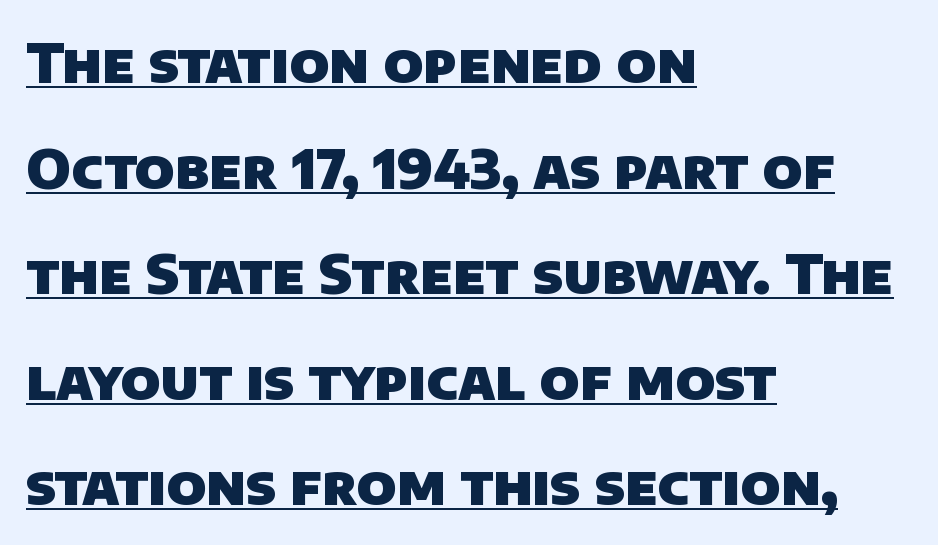
Caption: lettering with a line underneath. Here the designer chose a conventional face with non-uniform glyph widths. Line spacing here is loose. I'd describe the lettering as bold — thick and assertive.
